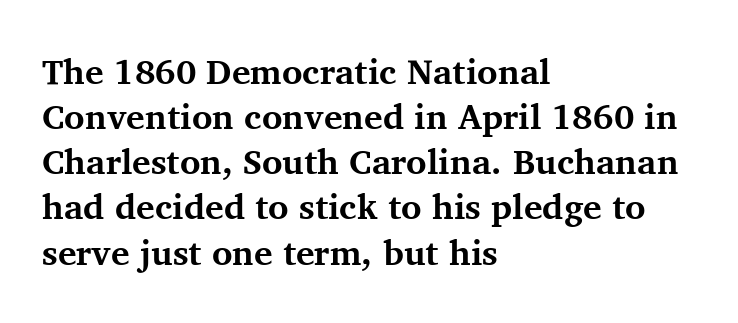
Q: Is the text bold? A: Yes.
Q: Is the text italic (slanted)? A: No, it is upright.
Q: Is the typeface a serif or a sans-serif typeface? A: Serif.
Q: Is the text underlined? A: No.
Q: How is the paragraph aligned? A: Left-aligned.
Q: Is the spacing between letters normal or unusually wide? A: Normal.
Q: Is the spacing between lines tight, normal or loose? A: Normal.
Q: Width (condensed, normal, or wide)? A: Normal.
Q: Stroke contrast? A: Medium.
Q: x-height? A: Medium.
Q: Monospaced? A: No.
